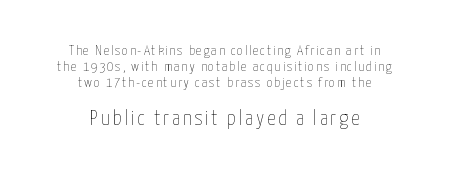
Q: Is the text bold? A: No.
Q: Is the text italic (slanted)? A: No, it is upright.
Q: Is the text underlined? A: No.
Q: How is the paragraph aligned? A: Centered.
Q: Is the spacing between lines tight, normal or loose? A: Tight.
Q: Which block of text is set in a larger size, the first (top) or the second (bottom)? A: The second (bottom) one.
